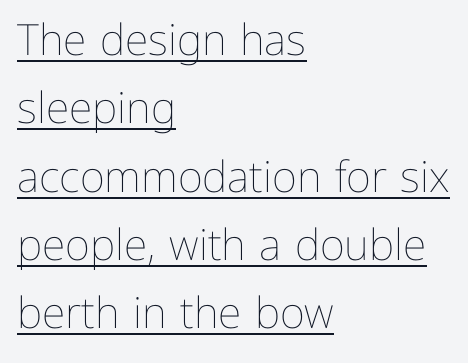
Q: Is the text bold? A: No.
Q: Is the text italic (slanted)? A: No, it is upright.
Q: Is the text underlined? A: Yes.
Q: How is the paragraph aligned? A: Left-aligned.
Q: Is the spacing between letters normal or unusually wide? A: Normal.
Q: Is the spacing between lines tight, normal or loose? A: Normal.
Q: Width (condensed, normal, or wide)? A: Normal.
Q: Stroke contrast? A: Low.
Q: x-height? A: Medium.
Q: Monospaced? A: No.
